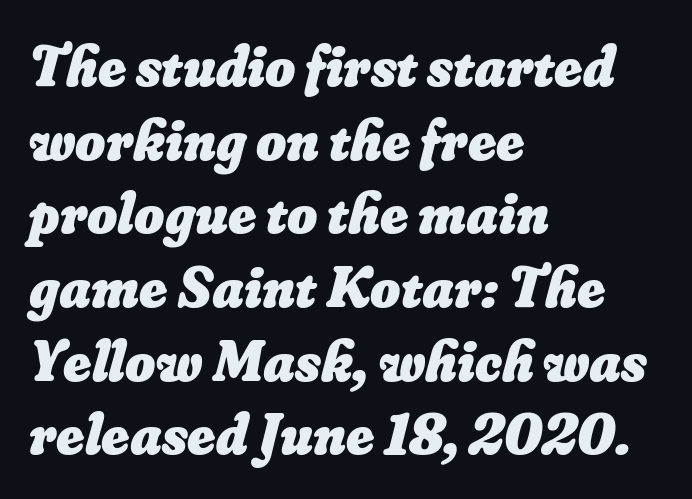
The block of text has a typical density, with ordinary space between rows. Anything drawn beneath the words? Only blank space. The typesetter chose a ragged-right arrangement here. Thick stems and heavy bowls — unmistakably bold.
